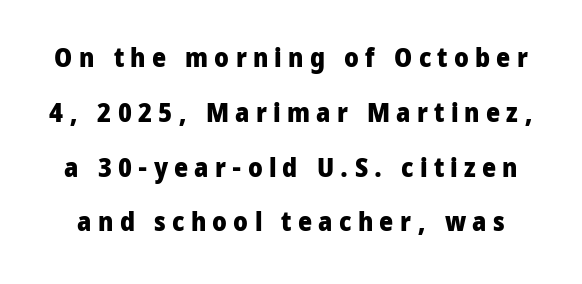
The image shows 27 px bold type, upright; set loose line spacing (2.03x), unusually wide letter spacing (+0.23 em), not underlined.
